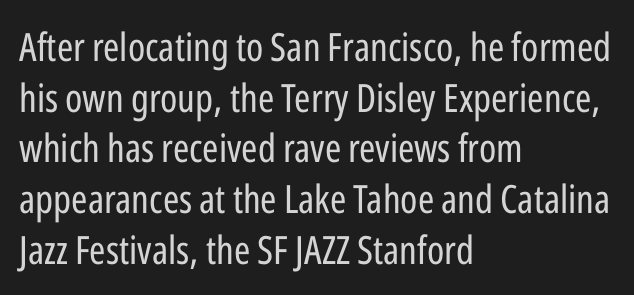
Q: Is the text bold? A: No.
Q: Is the text italic (slanted)? A: No, it is upright.
Q: Is the typeface a serif or a sans-serif typeface? A: Sans-serif.
Q: Is the text underlined? A: No.
Q: How is the paragraph aligned? A: Left-aligned.
Q: Is the spacing between letters normal or unusually wide? A: Normal.
Q: Is the spacing between lines tight, normal or loose? A: Normal.
Q: Width (condensed, normal, or wide)? A: Condensed.
Q: Stroke contrast? A: Low.
Q: x-height? A: Medium.
Q: Monospaced? A: No.
